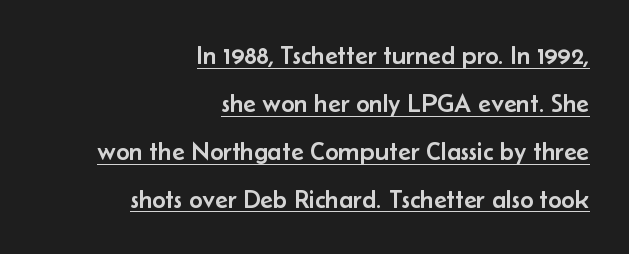
These characters rest on top of a visible drawn line. The text block is weighted toward the right margin, trailing off unevenly leftward. Italic: no, the glyphs are upright roman. The letterforms sit shoulder to shoulder at normal distance.
